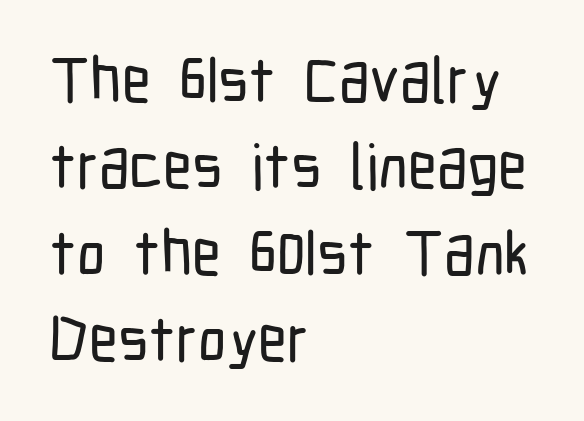
These lines keep a tight, regular rhythm from letter to letter. A typesetter would call this proportional, since set widths differ per character. The area under the type is left untouched. Typographically, this falls in the sans-serif category.
